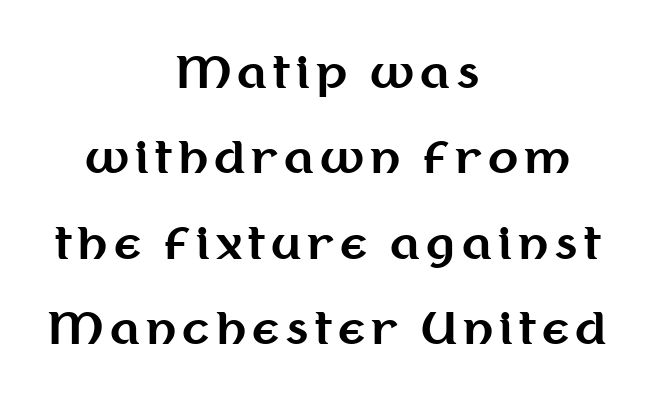
{"serif": "no", "italic": "no", "bold": "yes", "weight": "bold", "width": "normal", "stroke_contrast": "medium", "x_height": "medium", "monospaced": "no", "underline": "no", "align": "center", "line_spacing": "loose", "line_spacing_ratio": 1.94, "glyph_px": 44}
